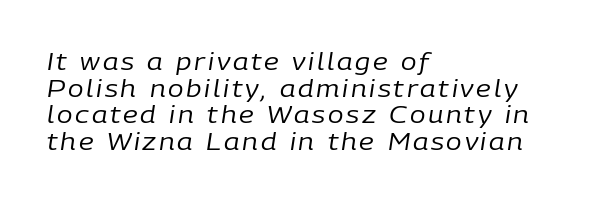
Q: Is the text bold? A: No.
Q: Is the text italic (slanted)? A: Yes, it leans right by about 9 degrees.
Q: Is the text underlined? A: No.
Q: How is the paragraph aligned? A: Left-aligned.
